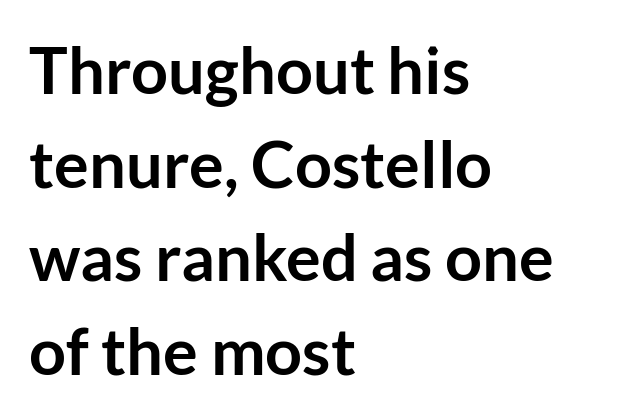
{"serif": "no", "italic": "no", "bold": "yes", "weight": "semibold", "width": "normal", "stroke_contrast": "low", "x_height": "medium", "monospaced": "no", "underline": "no", "align": "left", "line_spacing": "normal", "line_spacing_ratio": 1.44, "letter_spacing": "normal", "letter_spacing_em": 0.0, "glyph_px": 65}
